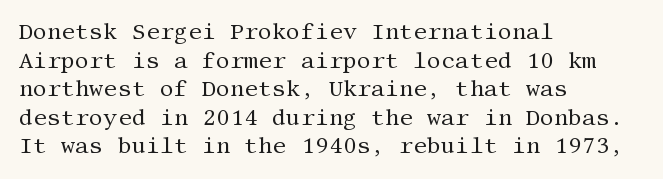
Q: Is the text bold? A: No.
Q: Is the text italic (slanted)? A: No, it is upright.
Q: Is the text underlined? A: No.
Q: How is the paragraph aligned? A: Left-aligned.
Q: Is the spacing between letters normal or unusually wide? A: Normal.
Q: Is the spacing between lines tight, normal or loose? A: Normal.
